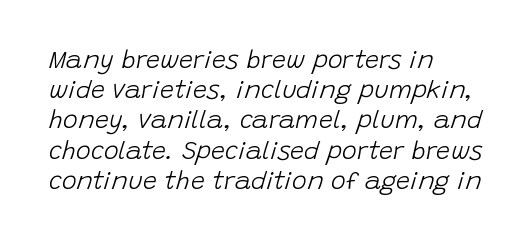
Is the stroke heavy? The answer is a plain regular-or-lighter. Honestly, the letter spacing is just normal — you wouldn't notice it. The text block is weighted toward the left margin, trailing off unevenly rightward. Has an underline been added? It has not. The letters are slanted; this is an italic face.
